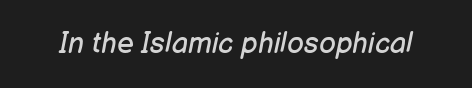
{"italic": "yes", "lean": "right", "slant_degrees": 12, "bold": "no", "weight": "regular", "width": "normal", "stroke_contrast": "low", "x_height": "medium", "monospaced": "no", "underline": "no", "letter_spacing": "normal", "letter_spacing_em": 0.0, "glyph_px": 29}
